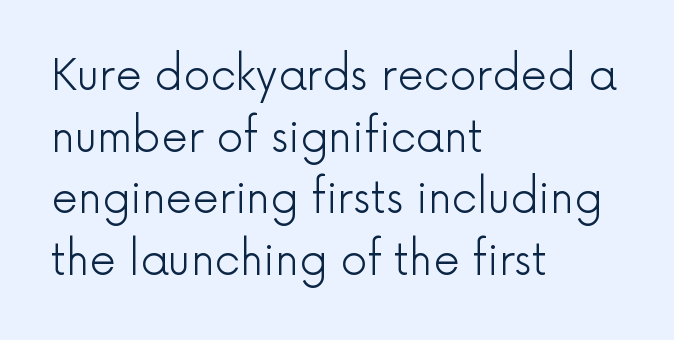
Q: Is the text bold? A: No.
Q: Is the text italic (slanted)? A: No, it is upright.
Q: Is the typeface a serif or a sans-serif typeface? A: Sans-serif.
Q: Is the text underlined? A: No.
Q: How is the paragraph aligned? A: Left-aligned.
Q: Is the spacing between letters normal or unusually wide? A: Normal.
Q: Is the spacing between lines tight, normal or loose? A: Normal.
Q: Width (condensed, normal, or wide)? A: Normal.
Q: x-height? A: Medium.
Q: Monospaced? A: No.
